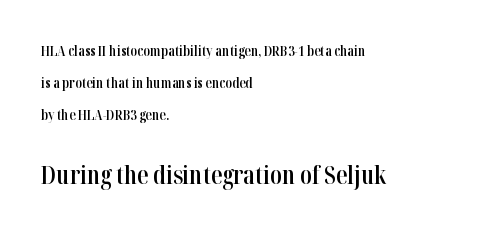
The image shows 25 px text type, upright; set left-aligned, loose line spacing (2.29x), normal letter spacing, not underlined; the second (bottom) block is 1.79x larger.
